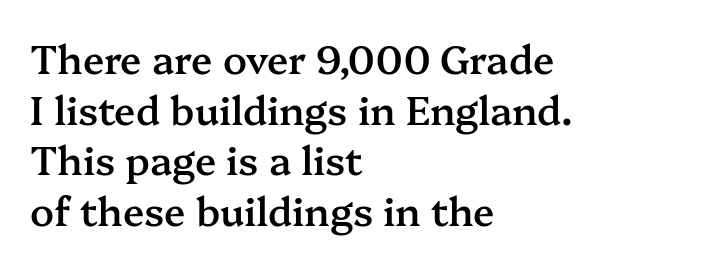
The image shows 39 px semibold serif type, upright; set left-aligned, normal line spacing (1.3x), normal letter spacing, not underlined; medium stroke contrast and a medium x-height.
